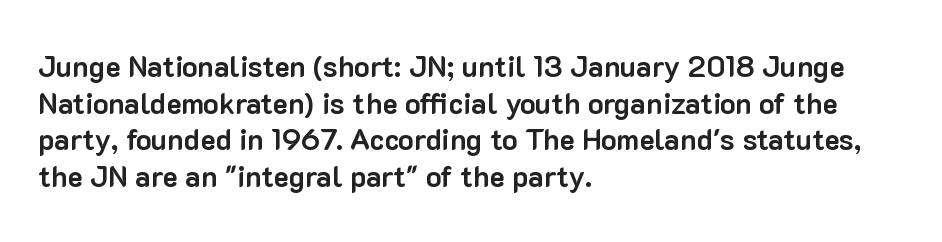
The face used here is proportionally spaced, like ordinary book or web type. Letters rest on an invisible, unmarked baseline. Does the weight exceed regular? Yes, all the way to bold. Are there feet on the stems? There aren't — it's a sans. Is the letter spacing exaggerated? No — it looks like the ordinary default.
